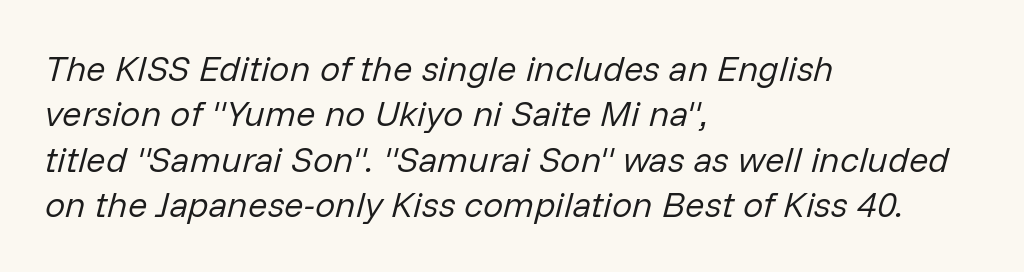
{"italic": "yes", "lean": "right", "slant_degrees": 14, "bold": "no", "weight": "regular", "width": "normal", "stroke_contrast": "low", "x_height": "medium", "monospaced": "no", "underline": "no", "align": "left", "line_spacing": "normal", "line_spacing_ratio": 1.26, "letter_spacing": "normal", "letter_spacing_em": 0.0, "glyph_px": 36}
